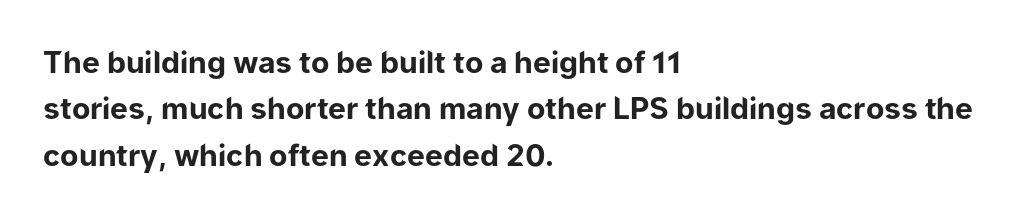
The image shows 30 px bold sans-serif type, upright; set left-aligned, normal line spacing (1.55x), normal letter spacing, not underlined; low stroke contrast and a medium x-height.
